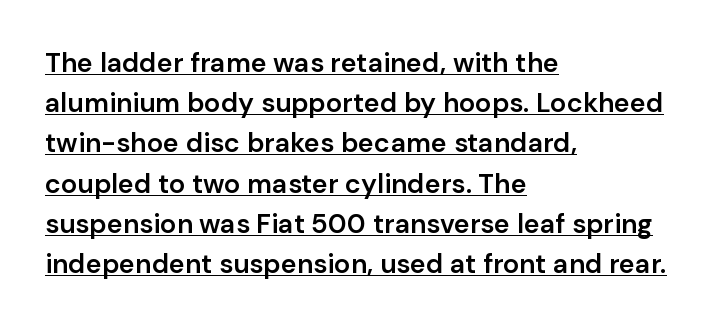
There is no visible air inserted between adjacent glyphs. Interline gaps are of average width in this sample. Leftover space on each line is placed entirely after the last word. A somewhat darkened texture: the type is semibold rather than bold.
